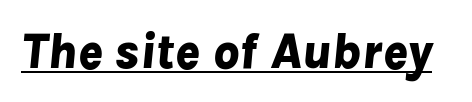
Q: Is the text bold? A: Yes.
Q: Is the text italic (slanted)? A: Yes, it leans right by about 8 degrees.
Q: Is the text underlined? A: Yes.
Q: Is the spacing between letters normal or unusually wide? A: Normal.
Q: Width (condensed, normal, or wide)? A: Normal.
Q: Stroke contrast? A: Low.
Q: x-height? A: Medium.
Q: Monospaced? A: No.
